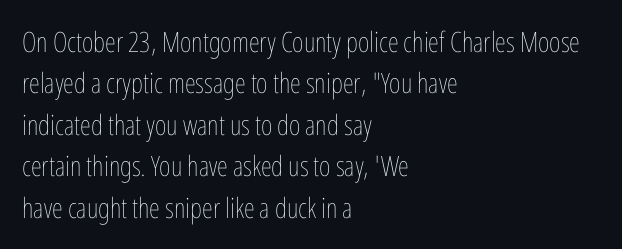
Q: Is the text bold? A: No.
Q: Is the text italic (slanted)? A: No, it is upright.
Q: Is the text underlined? A: No.
Q: How is the paragraph aligned? A: Left-aligned.
Q: Is the spacing between letters normal or unusually wide? A: Normal.
Q: Is the spacing between lines tight, normal or loose? A: Normal.
Q: Width (condensed, normal, or wide)? A: Condensed.
Q: Stroke contrast? A: Low.
Q: x-height? A: Medium.
Q: Monospaced? A: No.
